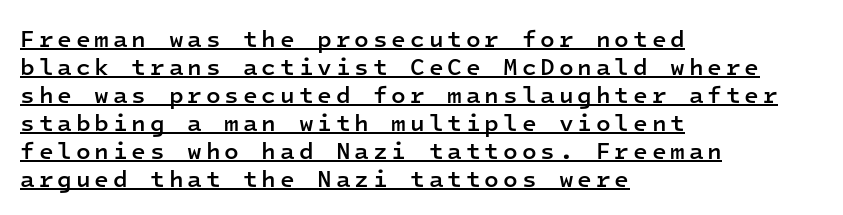
Underlined type. What weight is shown? A semibold, between regular and bold. The lettering holds an erect, upright posture throughout. The lines are quadded left.
